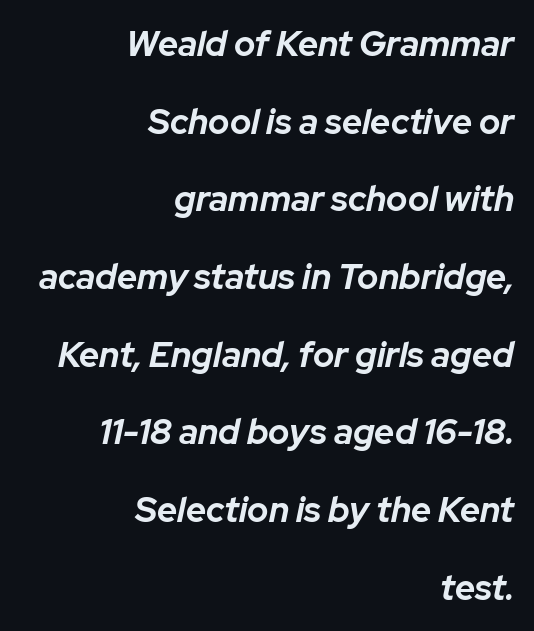
The image shows 35 px bold type, italic (leaning right); set right-aligned, loose line spacing (2.22x), normal letter spacing, not underlined; low stroke contrast and a medium x-height.
